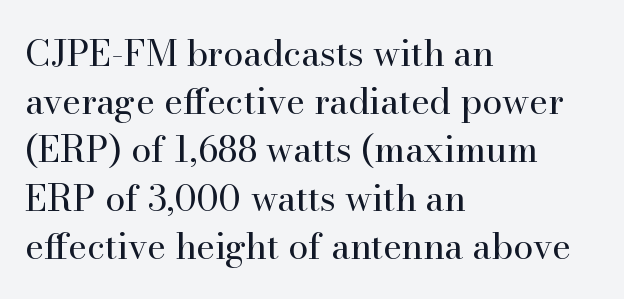
The letters carry serifs — small finishing strokes at the ends of their stems. Quick note: underline off. All the whitespace from short lines collects on the right. If you measured baseline to baseline, you'd find a middling distance. Varying glyph widths throughout — classic text-font behaviour.
